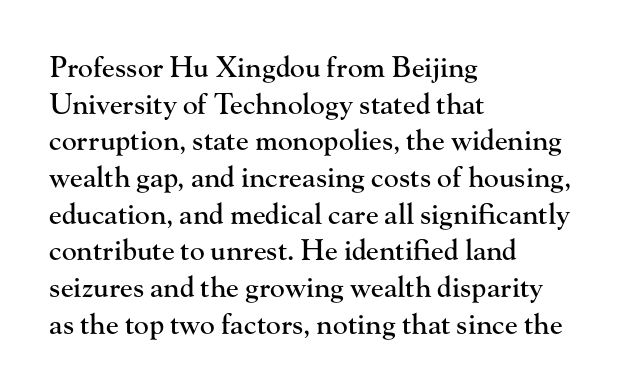
The image shows 28 px serif type, upright; set left-aligned, normal line spacing (1.31x), normal letter spacing, not underlined; high stroke contrast and a small x-height.
